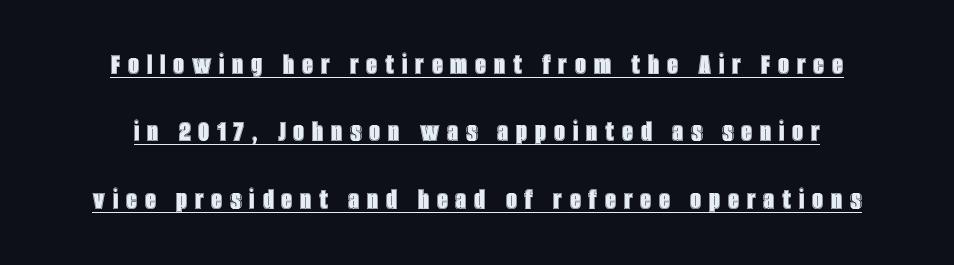
{"italic": "no", "width": "condensed", "x_height": "large", "monospaced": "no", "underline": "yes", "align": "center", "line_spacing": "loose", "line_spacing_ratio": 2.17, "letter_spacing": "wide", "letter_spacing_em": 0.25, "glyph_px": 31}
